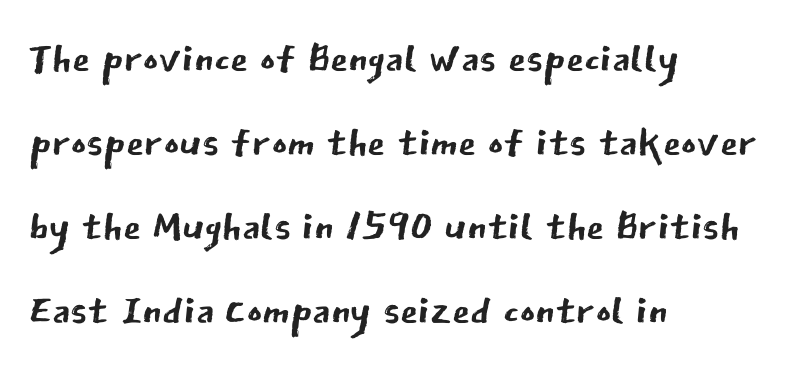
The image shows 58 px regular-weight sans-serif type, upright; set left-aligned, normal line spacing (1.45x), normal letter spacing, not underlined; low stroke contrast and a medium x-height.
